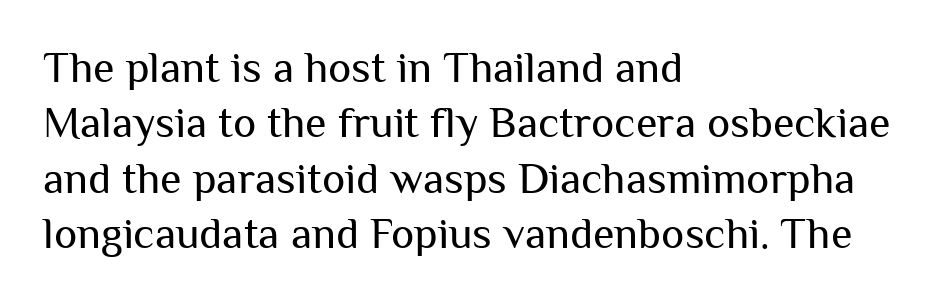
Q: Is the text bold? A: No.
Q: Is the text italic (slanted)? A: No, it is upright.
Q: Is the typeface a serif or a sans-serif typeface? A: Sans-serif.
Q: Is the text underlined? A: No.
Q: How is the paragraph aligned? A: Left-aligned.
Q: Is the spacing between letters normal or unusually wide? A: Normal.
Q: Is the spacing between lines tight, normal or loose? A: Normal.
Q: Width (condensed, normal, or wide)? A: Normal.
Q: Stroke contrast? A: Medium.
Q: x-height? A: Medium.
Q: Monospaced? A: No.
